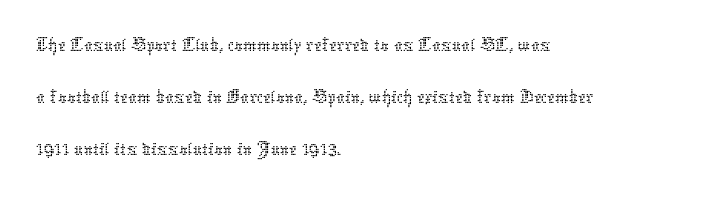
Q: Is the text bold? A: No.
Q: Is the text italic (slanted)? A: No, it is upright.
Q: Is the text underlined? A: No.
Q: How is the paragraph aligned? A: Left-aligned.
Q: Is the spacing between letters normal or unusually wide? A: Normal.
Q: Width (condensed, normal, or wide)? A: Normal.
Q: Stroke contrast? A: Low.
Q: x-height? A: Medium.
Q: Monospaced? A: No.
